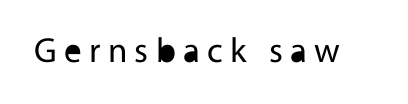
Here the designer chose a conventional face with non-uniform glyph widths. Rule under the text: the space is simply empty. On a weight scale, this lands at 450 or below. The letters carry no serifs — their stems end cleanly without finishing strokes.
